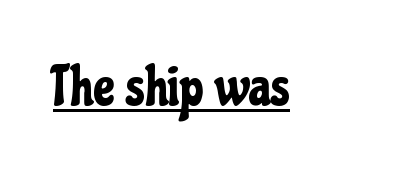
The face used here is proportionally spaced, like ordinary book or web type. Is the letter spacing exaggerated? No — it looks like the ordinary default. No feet cap the strokes, marking this as sans-serif type. Does a line run under the words? Yes, clearly.
